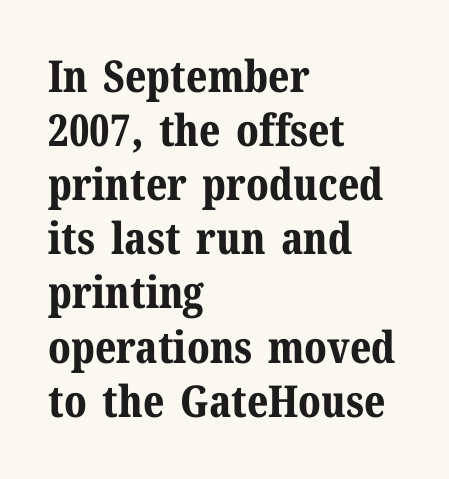
The image shows 44 px bold serif type, upright; set left-aligned, line spacing 1.23x, normal letter spacing, not underlined; medium stroke contrast and a medium x-height.
